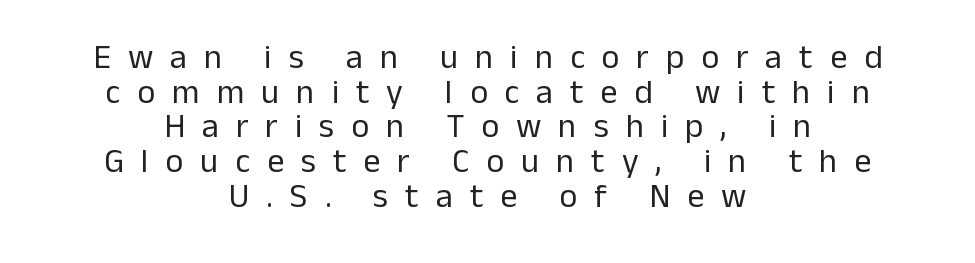
The image shows 34 px regular-weight sans-serif type, upright; set centered, tight line spacing (1.02x), unusually wide letter spacing (+0.5 em), not underlined; low stroke contrast and a medium x-height.
